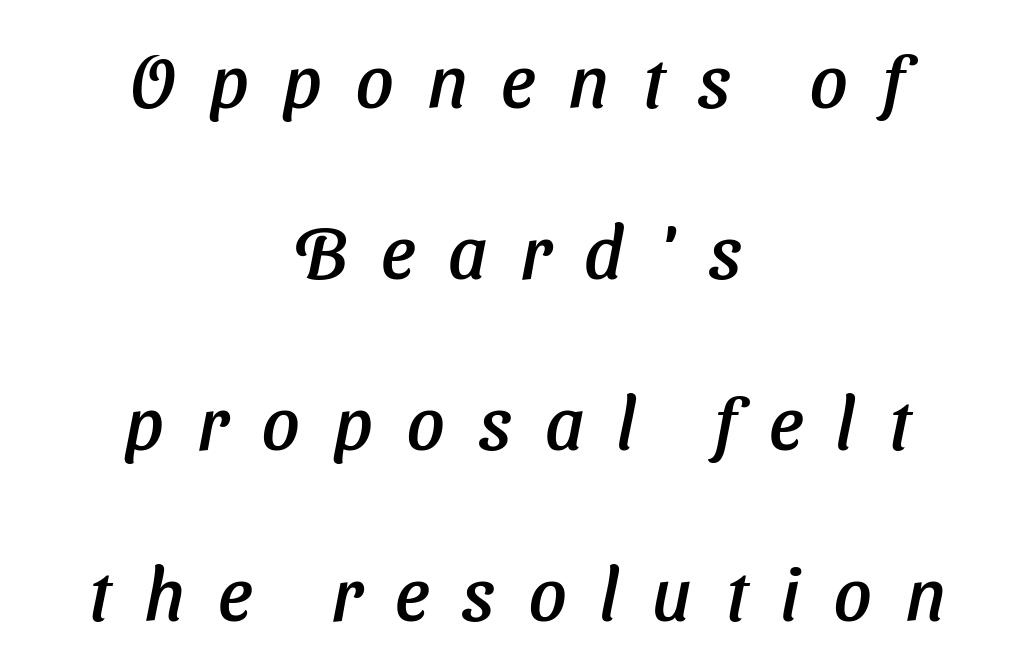
{"width": "normal", "stroke_contrast": "low", "x_height": "medium", "monospaced": "no", "underline": "no", "align": "center", "line_spacing": "loose", "line_spacing_ratio": 2.31, "letter_spacing": "wide", "letter_spacing_em": 0.45, "glyph_px": 74}
